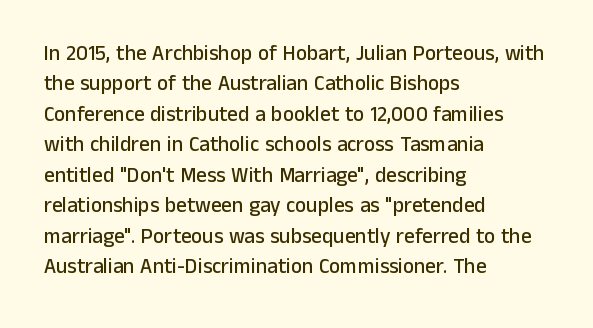
The image shows 21 px text type, upright; set left-aligned, normal line spacing (1.45x), normal letter spacing, not underlined.
